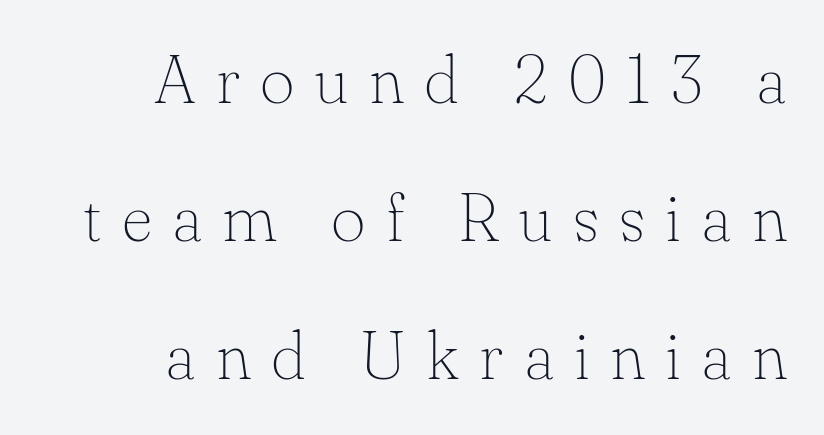
{"serif": "yes", "italic": "no", "bold": "no", "weight": "thin", "width": "normal", "stroke_contrast": "low", "x_height": "small", "monospaced": "no", "underline": "no", "align": "right", "line_spacing": "loose", "line_spacing_ratio": 2.06, "letter_spacing": "wide", "letter_spacing_em": 0.3, "glyph_px": 67}
